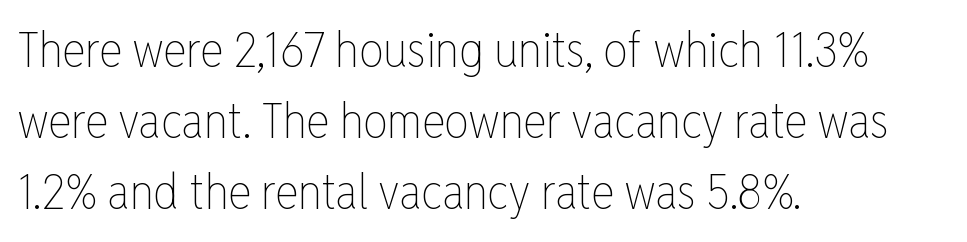
Each letter keeps its own natural width here, so spacing adapts to shape. Check the space under the baseline: it is left empty. If you measured baseline to baseline, you'd find a middling distance. This is the regular roman posture of the typeface. Is this a heavy cut? Hardly; it is regular or lighter. Words appear dense and cohesive because spacing is normal.
